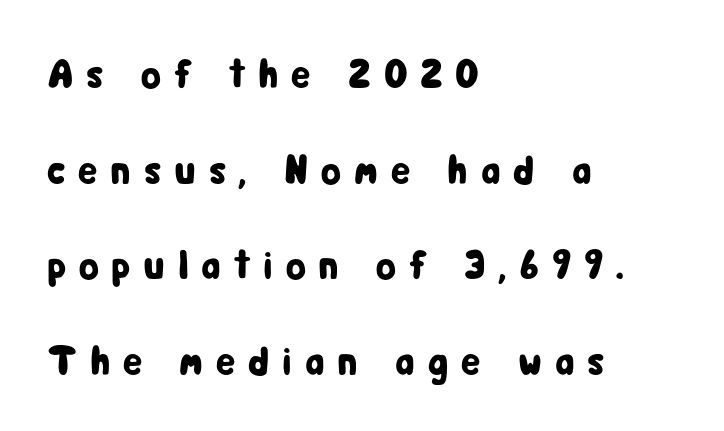
Do the letters lean? They stand straight. Underlining? Definitely not there. How would I describe the line gaps? Wide and relaxed. Is the block centered? No — it sits flush against the left margin.
